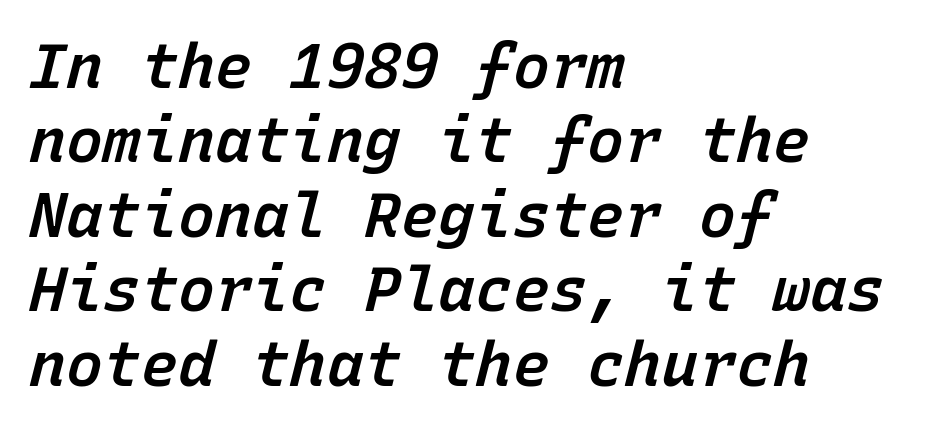
The face used here has a pronounced slope to its letters. Default kerning and tracking; the words read as compact shapes. Any mark beneath the type? The region is blank. Looks like terminal output: every glyph gets an equal slot.
